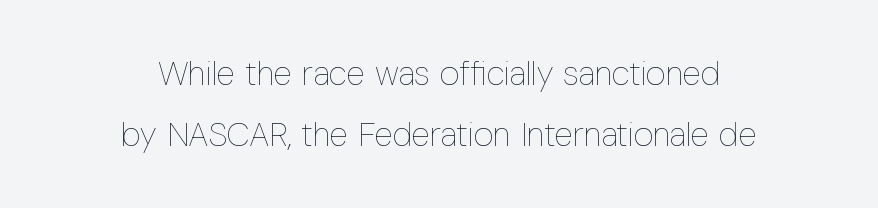
The image shows 34 px thin, condensed type, upright; set centered, line spacing 1.79x, normal letter spacing, not underlined; low stroke contrast and a medium x-height.
